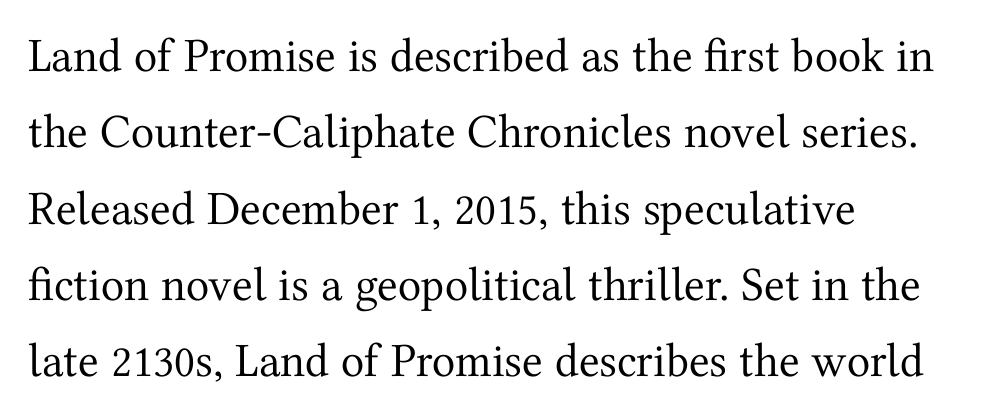
Q: Is the text bold? A: No.
Q: Is the text italic (slanted)? A: No, it is upright.
Q: Is the typeface a serif or a sans-serif typeface? A: Serif.
Q: Is the text underlined? A: No.
Q: How is the paragraph aligned? A: Left-aligned.
Q: Is the spacing between letters normal or unusually wide? A: Normal.
Q: Is the spacing between lines tight, normal or loose? A: Normal.
Q: Width (condensed, normal, or wide)? A: Normal.
Q: Stroke contrast? A: Medium.
Q: x-height? A: Medium.
Q: Monospaced? A: No.
